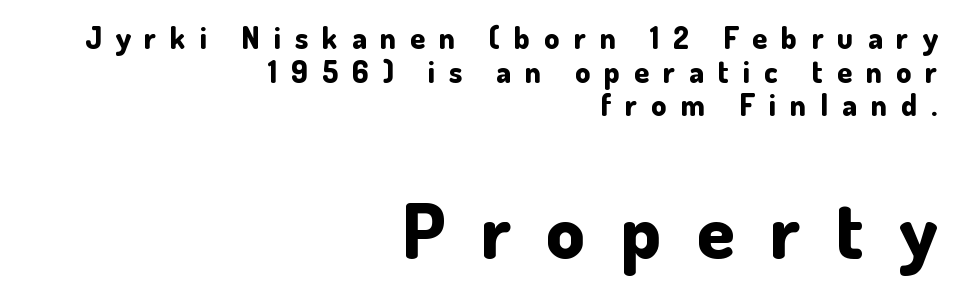
Proportional: the letters do not fall into vertical columns. Successive baselines arrive quickly, one right under another. Which chunk is bigger? The second one — the bottom block dwarfs the top. I'd call this a sans setting — the letters go barefoot.
